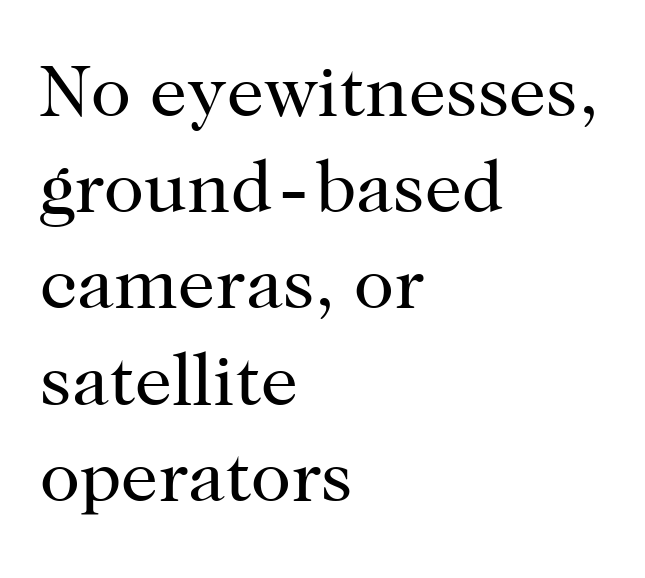
The image shows 74 px regular-weight serif type, upright; set left-aligned, normal line spacing (1.3x), normal letter spacing, not underlined; high stroke contrast and a medium x-height.
